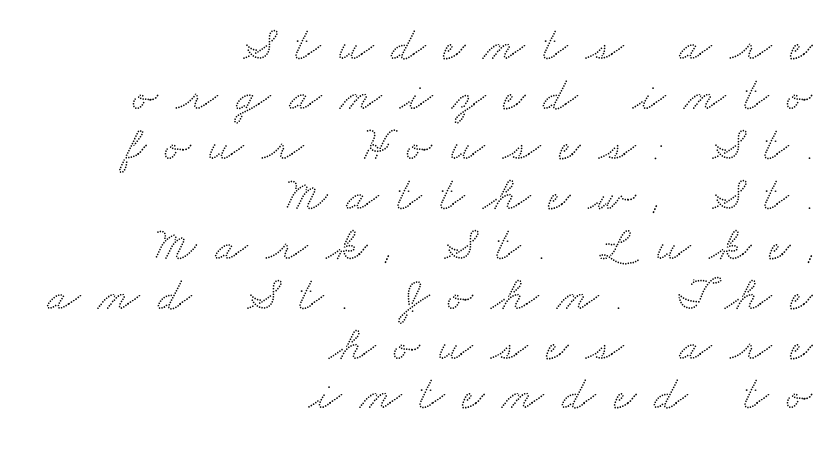
Are there feet on the stems? There are — it's a serif. A student would call this right alignment; a typographer would say flush right, rag left. Proportional: the letters do not fall into vertical columns. Has an underline been added? It has not.
